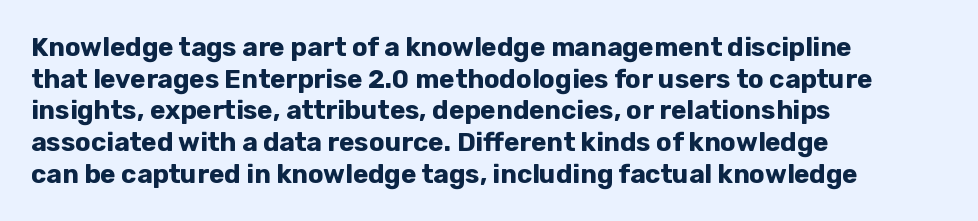
Q: Is the text bold? A: Yes.
Q: Is the text italic (slanted)? A: No, it is upright.
Q: Is the text underlined? A: No.
Q: How is the paragraph aligned? A: Left-aligned.
Q: Is the spacing between letters normal or unusually wide? A: Normal.
